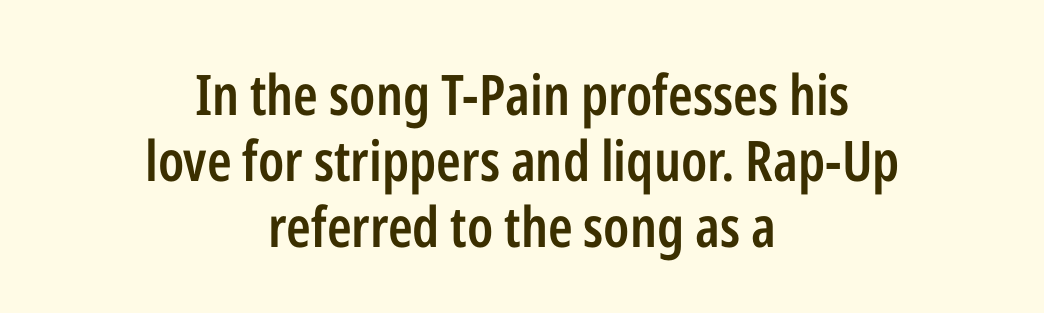
Varying glyph widths throughout — classic text-font behaviour. The text block is weighted toward neither margin, spreading evenly from the middle. The space directly below the letters is spotless. Stems and bowls a touch heavier than normal — semibold. Nobody touched the tracking dial on this one. You can tell from the bare stems that sans-serif type was used.
